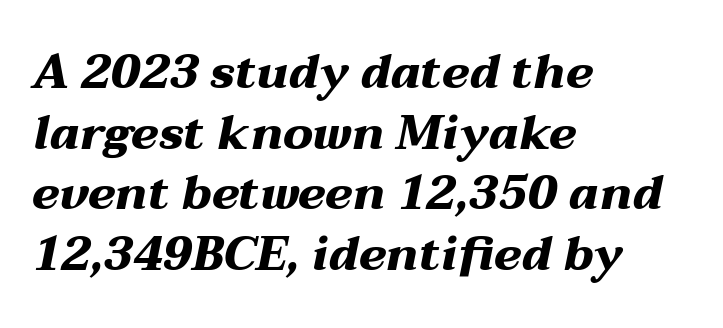
Q: Is the text bold? A: Yes.
Q: Is the text italic (slanted)? A: Yes, it leans right by about 12 degrees.
Q: Is the text underlined? A: No.
Q: How is the paragraph aligned? A: Left-aligned.
Q: Is the spacing between letters normal or unusually wide? A: Normal.
Q: Is the spacing between lines tight, normal or loose? A: Normal.
Q: Width (condensed, normal, or wide)? A: Wide.
Q: Stroke contrast? A: Medium.
Q: x-height? A: Medium.
Q: Monospaced? A: No.
